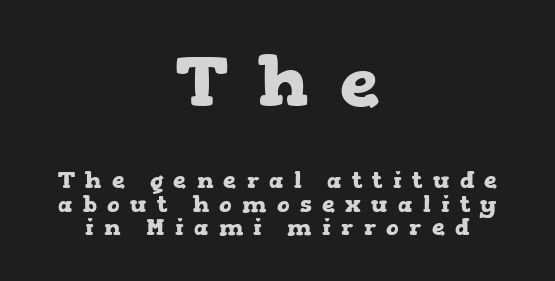
The specimen omits any rule beneath the text block's lines. Does the type have serifs? Yes, each stem ends in a small foot. The rendering shrinks the type as you move from the upper chunk to the lower. Think of a printed novel: that variable character pitch is what you see here. Someone cranked the tracking dial way up on this one.
